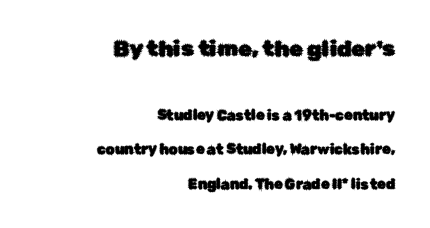
{"italic": "no", "underline": "no", "align": "right", "line_spacing": "loose", "line_spacing_ratio": 2.44, "letter_spacing": "normal", "letter_spacing_em": 0.0, "larger_block": "first", "size_ratio": 1.57, "glyph_px": 22}
